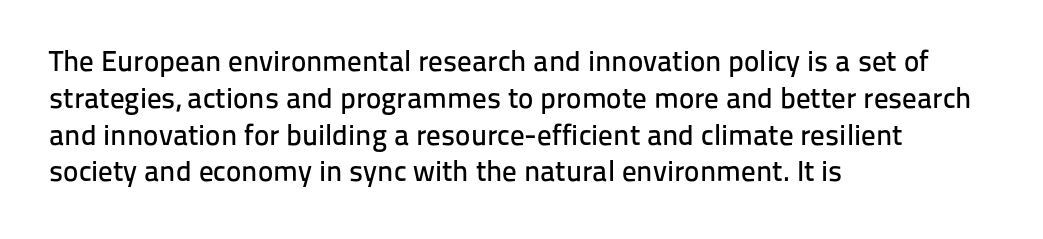
The image shows 29 px sans-serif type, upright; set left-aligned, normal line spacing (1.27x), normal letter spacing, not underlined; low stroke contrast and a medium x-height.
